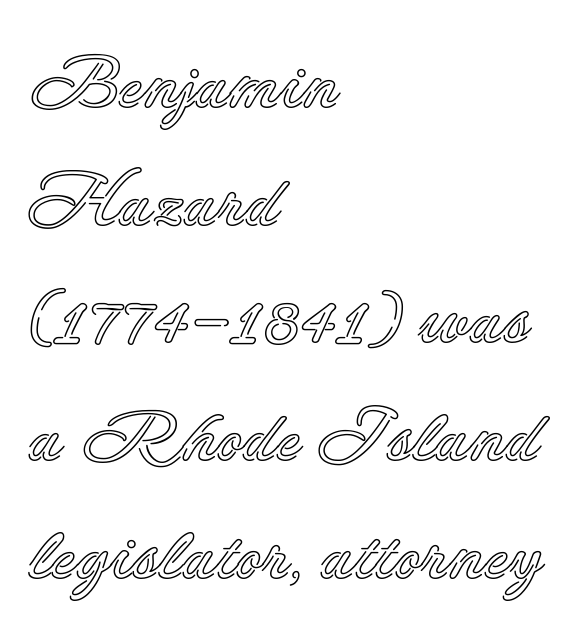
Think of a printed novel: that variable character pitch is what you see here. A bare baseline throughout the passage. Is there much room between lines? A standard amount, neither cramped nor airy. This rendering leaves character spacing at its baseline value.
